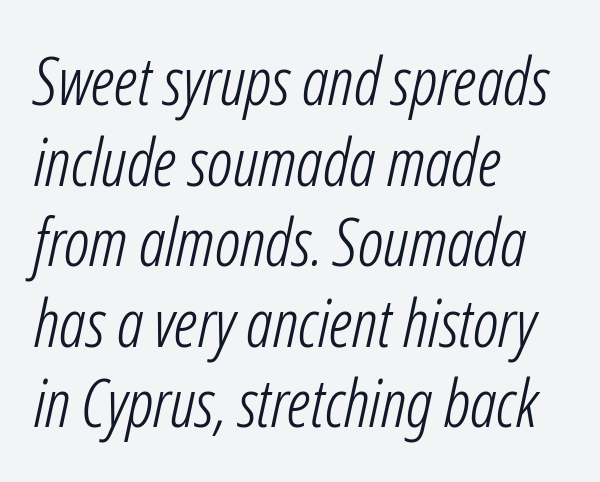
{"italic": "yes", "lean": "right", "slant_degrees": 12, "bold": "no", "weight": "light", "width": "condensed", "stroke_contrast": "low", "x_height": "medium", "monospaced": "no", "underline": "no", "align": "left", "line_spacing_ratio": 1.22, "letter_spacing": "normal", "letter_spacing_em": 0.0, "glyph_px": 66}
